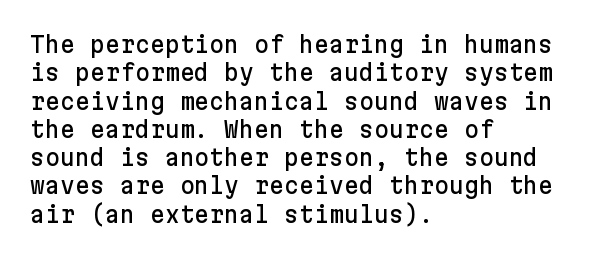
The image shows 23 px text type, upright; set left-aligned, line spacing 1.23x, normal letter spacing, not underlined.
